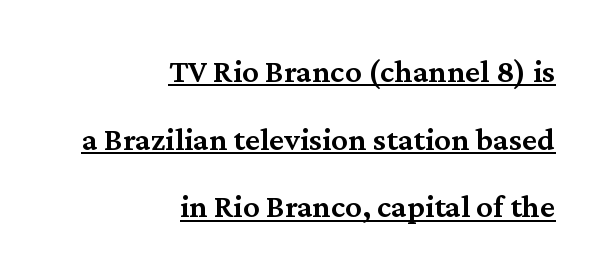
Q: Is the text bold? A: Semi-bold.
Q: Is the text italic (slanted)? A: No, it is upright.
Q: Is the typeface a serif or a sans-serif typeface? A: Serif.
Q: Is the text underlined? A: Yes.
Q: How is the paragraph aligned? A: Right-aligned.
Q: Is the spacing between letters normal or unusually wide? A: Normal.
Q: Is the spacing between lines tight, normal or loose? A: Loose.
Q: Width (condensed, normal, or wide)? A: Normal.
Q: Stroke contrast? A: Medium.
Q: x-height? A: Medium.
Q: Monospaced? A: No.
